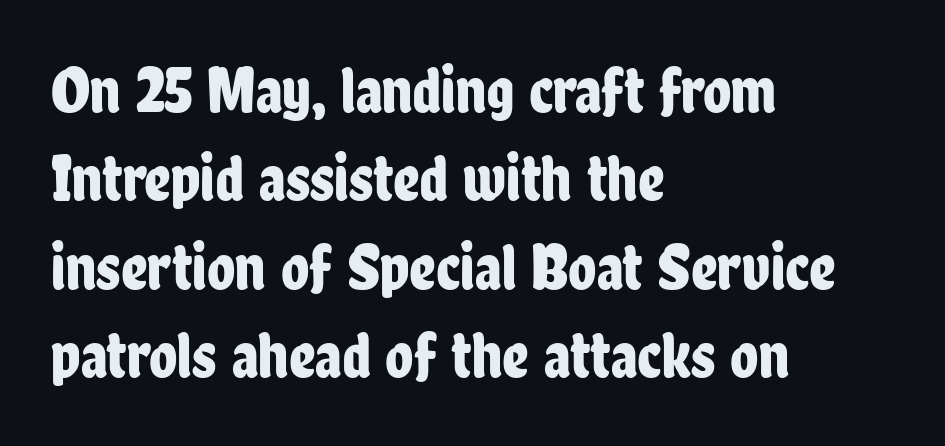
{"serif": "no", "italic": "no", "width": "condensed", "stroke_contrast": "low", "x_height": "medium", "monospaced": "no", "underline": "no", "align": "left", "line_spacing": "normal", "line_spacing_ratio": 1.36, "letter_spacing": "normal", "letter_spacing_em": 0.0, "glyph_px": 65}
